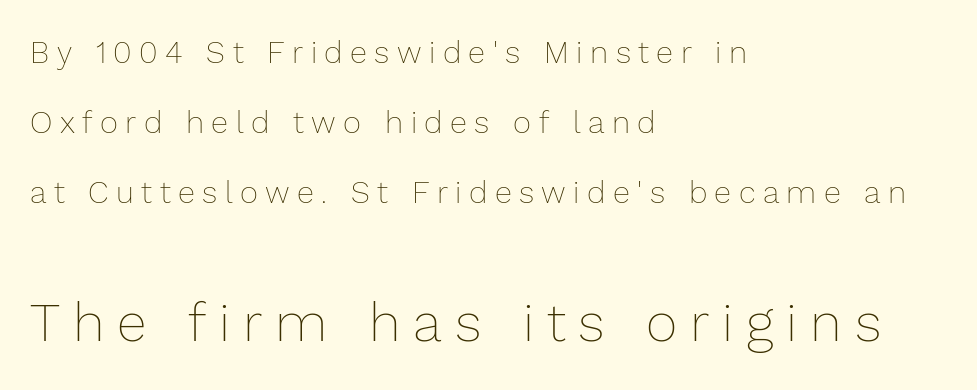
{"italic": "no", "bold": "no", "weight": "thin", "width": "normal", "stroke_contrast": "low", "x_height": "medium", "monospaced": "no", "underline": "no", "align": "left", "line_spacing": "loose", "line_spacing_ratio": 2.26, "letter_spacing": "wide", "letter_spacing_em": 0.24, "larger_block": "second", "size_ratio": 1.74, "glyph_px": 54}
